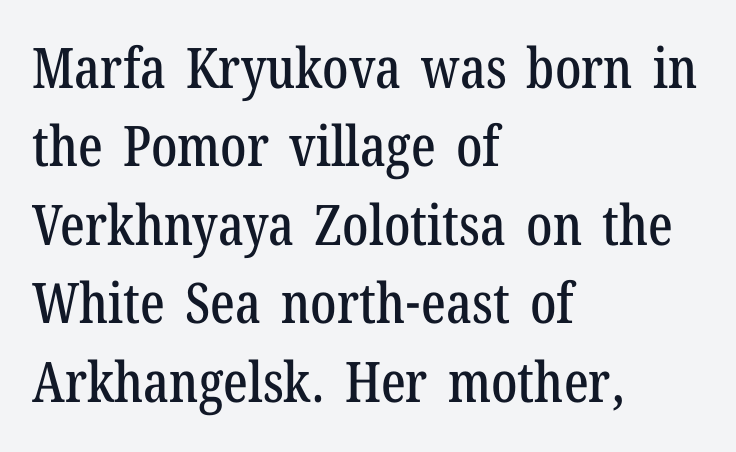
The image shows 56 px condensed serif type, upright; set left-aligned, normal line spacing (1.4x), normal letter spacing, not underlined; low stroke contrast and a medium x-height.
